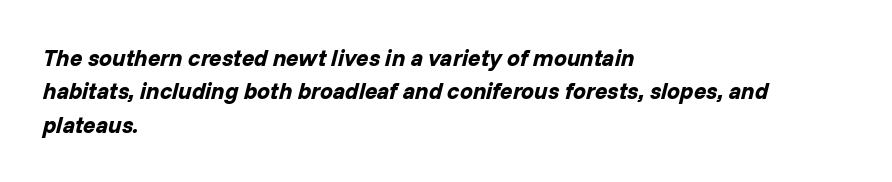
The image shows 23 px bold type, italic (leaning right); set left-aligned, normal line spacing (1.45x), normal letter spacing, not underlined.
